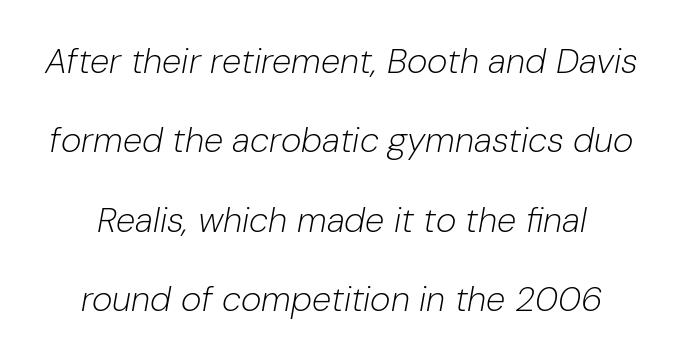
The image shows 35 px light type, italic (leaning right); set loose line spacing (2.27x), normal letter spacing, not underlined; low stroke contrast and a medium x-height.
